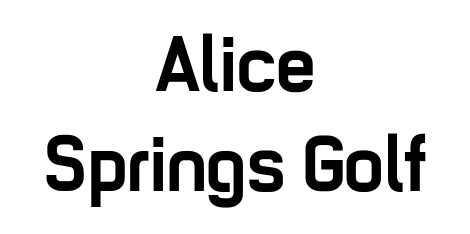
{"serif": "no", "italic": "no", "bold": "yes", "weight": "semibold", "width": "condensed", "stroke_contrast": "low", "x_height": "medium", "monospaced": "no", "underline": "no", "align": "center", "line_spacing": "normal", "line_spacing_ratio": 1.26, "letter_spacing": "normal", "letter_spacing_em": 0.0, "glyph_px": 79}
